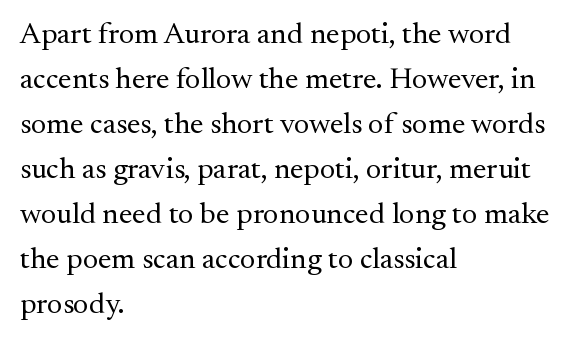
The image shows 30 px regular-weight serif type, upright; set left-aligned, normal line spacing (1.5x), normal letter spacing, not underlined; medium stroke contrast and a small x-height.
